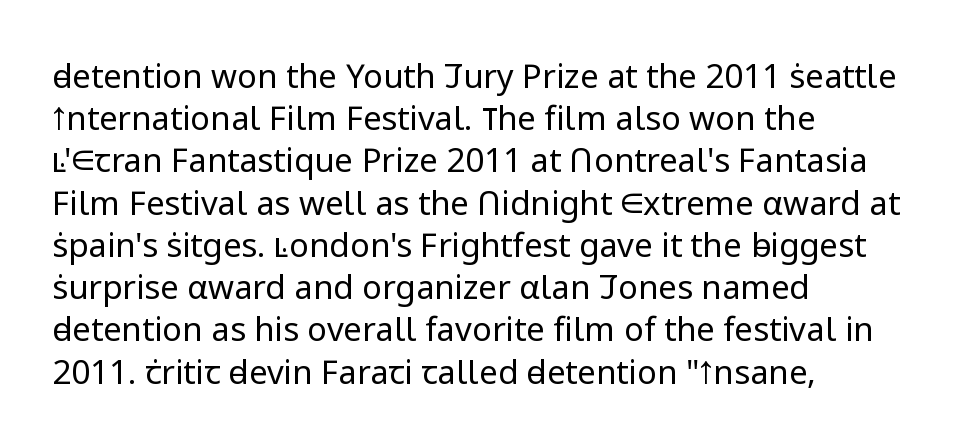
The image shows 33 px regular-weight sans-serif type, upright; set left-aligned, normal line spacing (1.28x), normal letter spacing, not underlined; low stroke contrast and a medium x-height.
